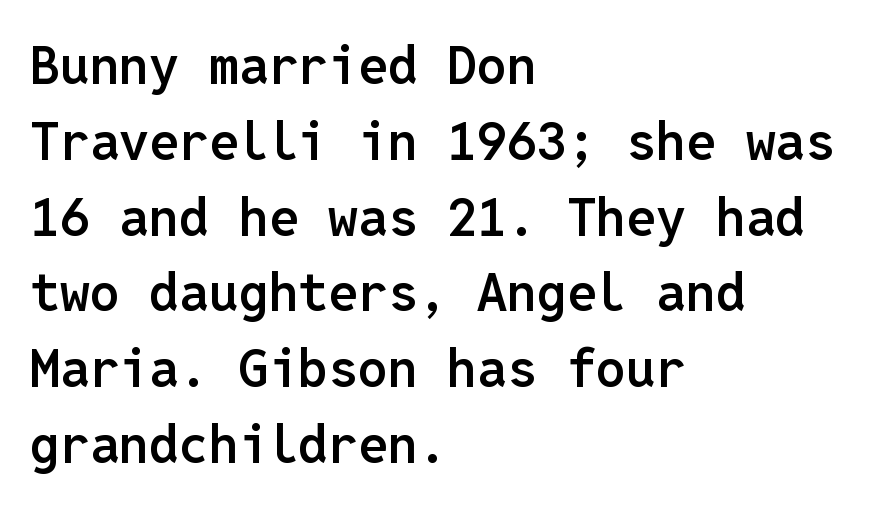
The passage shown stacks its lines at a standard gap. Classification — sans serif. Compared with a centered layout, this one pins lines to the left instead. The font's upright variant was chosen for this text. The strokes are fattened partway — semibold, not bold.
